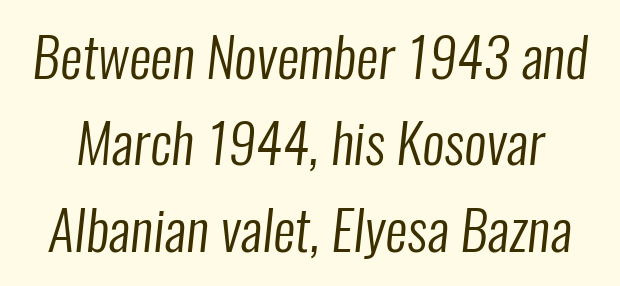
Q: Is the text bold? A: No.
Q: Is the typeface a serif or a sans-serif typeface? A: Sans-serif.
Q: Is the text underlined? A: No.
Q: Is the spacing between letters normal or unusually wide? A: Normal.
Q: Is the spacing between lines tight, normal or loose? A: Normal.
Q: Width (condensed, normal, or wide)? A: Condensed.
Q: Stroke contrast? A: Low.
Q: x-height? A: Medium.
Q: Monospaced? A: No.
